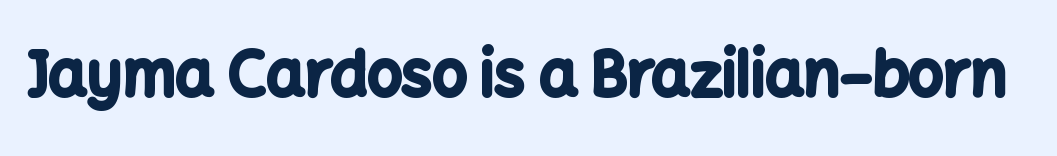
This sample uses plain, unmodified letter spacing. Bold? Absolutely — the strokes are thick and heavy. Note: no serifs on the glyphs. The type sits square on the baseline with zero lean. Plain, unruled lines of type.
